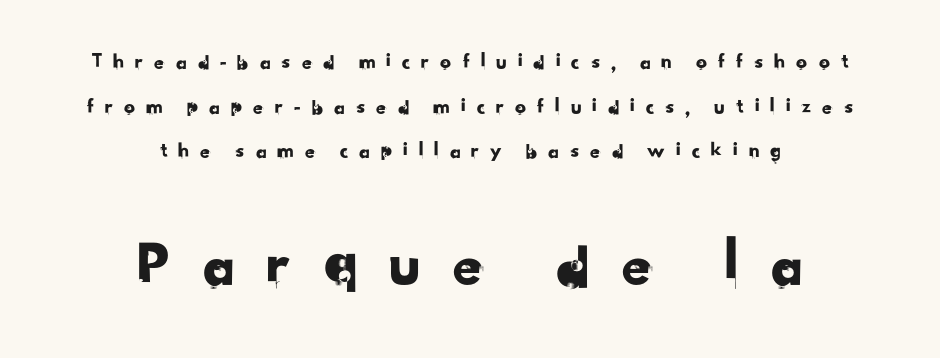
The image shows 65 px sans-serif type; set centered, loose line spacing (2.03x), unusually wide letter spacing (+0.42 em), not underlined; the second (bottom) block is 2.95x larger; low stroke contrast and a small x-height.
